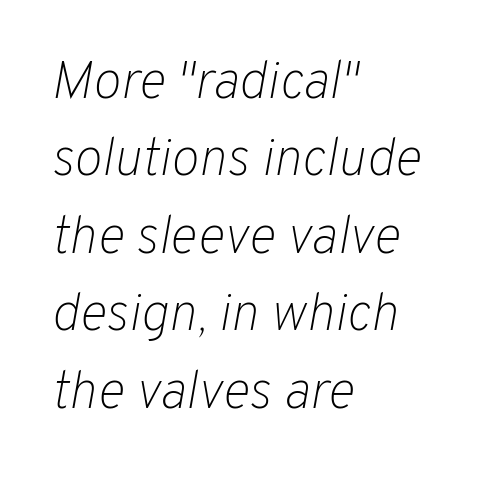
Q: Is the text bold? A: No.
Q: Is the text italic (slanted)? A: Yes, it leans right by about 10 degrees.
Q: Is the text underlined? A: No.
Q: How is the paragraph aligned? A: Left-aligned.
Q: Is the spacing between letters normal or unusually wide? A: Normal.
Q: Is the spacing between lines tight, normal or loose? A: Normal.
Q: Width (condensed, normal, or wide)? A: Normal.
Q: Stroke contrast? A: Low.
Q: x-height? A: Medium.
Q: Monospaced? A: No.
